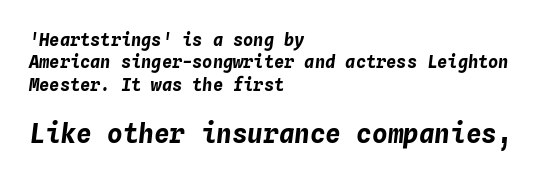
Q: Is the text bold? A: Yes.
Q: Is the text italic (slanted)? A: Yes, it leans right by about 4 degrees.
Q: Is the text underlined? A: No.
Q: How is the paragraph aligned? A: Left-aligned.
Q: Is the spacing between letters normal or unusually wide? A: Normal.
Q: Is the spacing between lines tight, normal or loose? A: Normal.
Q: Which block of text is set in a larger size, the first (top) or the second (bottom)? A: The second (bottom) one.
